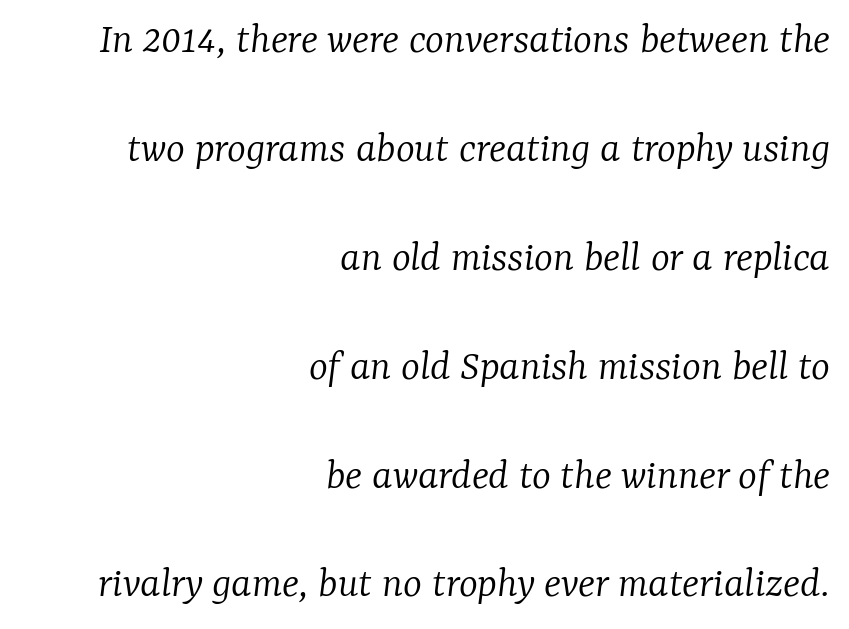
Q: Is the text bold? A: No.
Q: Is the text italic (slanted)? A: Yes, it leans right by about 7 degrees.
Q: Is the typeface a serif or a sans-serif typeface? A: Serif.
Q: Is the text underlined? A: No.
Q: How is the paragraph aligned? A: Right-aligned.
Q: Is the spacing between letters normal or unusually wide? A: Normal.
Q: Is the spacing between lines tight, normal or loose? A: Loose.
Q: Width (condensed, normal, or wide)? A: Normal.
Q: Stroke contrast? A: Low.
Q: x-height? A: Medium.
Q: Monospaced? A: No.
